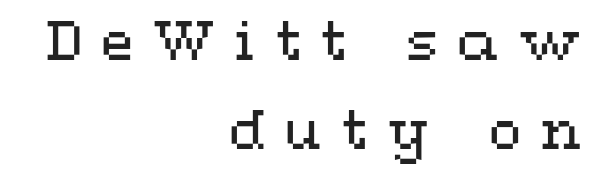
These lines sit exactly where default settings would place them. This sample is right-justified, so line beginnings fall wherever the words allow. Counters stay open thanks to moderate or lighter strokes. This sample has the flowing, uneven cadence of proportional lettering.
